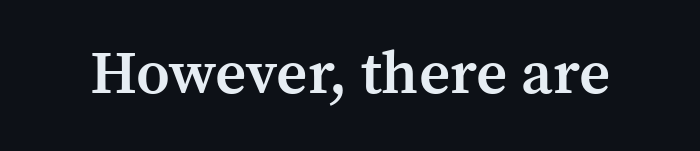
{"serif": "yes", "italic": "no", "bold": "semi", "weight": "semibold", "width": "normal", "stroke_contrast": "medium", "x_height": "medium", "monospaced": "no", "underline": "no", "letter_spacing": "normal", "letter_spacing_em": 0.0, "glyph_px": 61}
